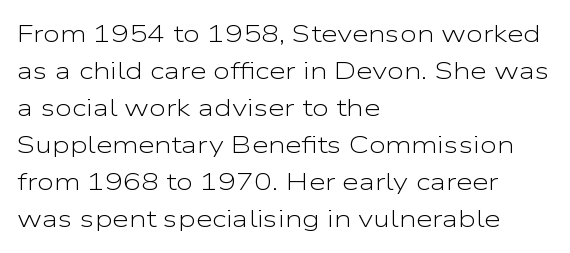
Q: Is the text bold? A: No.
Q: Is the text italic (slanted)? A: No, it is upright.
Q: Is the text underlined? A: No.
Q: How is the paragraph aligned? A: Left-aligned.
Q: Is the spacing between letters normal or unusually wide? A: Normal.
Q: Is the spacing between lines tight, normal or loose? A: Normal.
